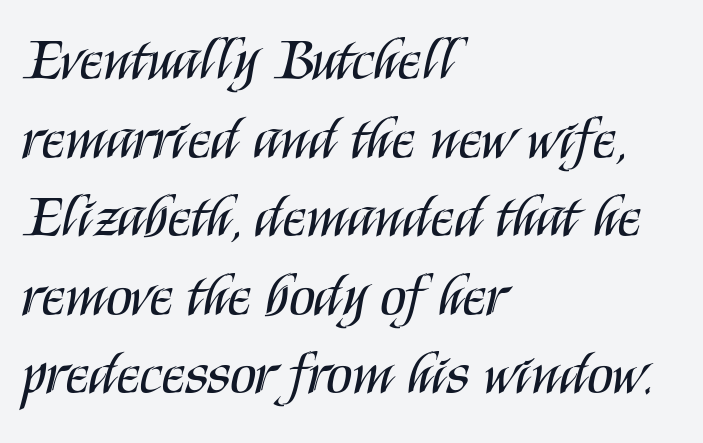
Compared with a typical body face, this is equally light or lighter still. The designer went with a sans here, leaving each stem footless. Any mark beneath the type? The region is blank. Normally led — the rows are evenly, conventionally spaced.
